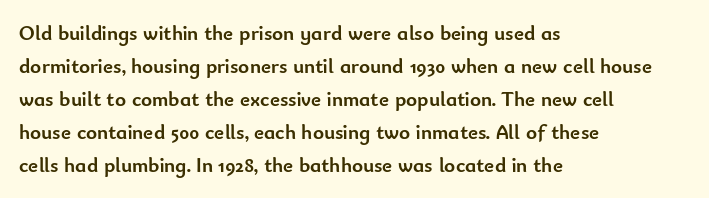
The image shows 21 px bold type, upright; set left-aligned, normal line spacing (1.57x), normal letter spacing, not underlined.
